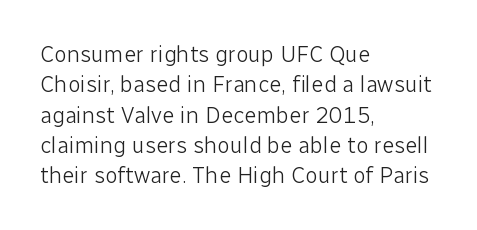
Q: Is the text bold? A: No.
Q: Is the text italic (slanted)? A: No, it is upright.
Q: Is the text underlined? A: No.
Q: How is the paragraph aligned? A: Left-aligned.
Q: Is the spacing between letters normal or unusually wide? A: Normal.
Q: Is the spacing between lines tight, normal or loose? A: Normal.
